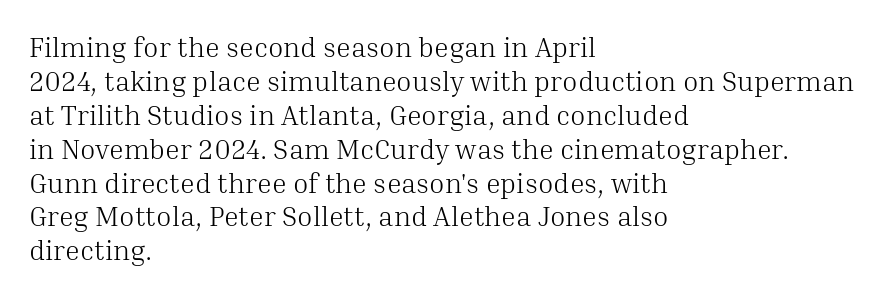
The image shows 28 px light serif type, upright; set left-aligned, line spacing 1.21x, normal letter spacing, not underlined; medium stroke contrast and a medium x-height.
